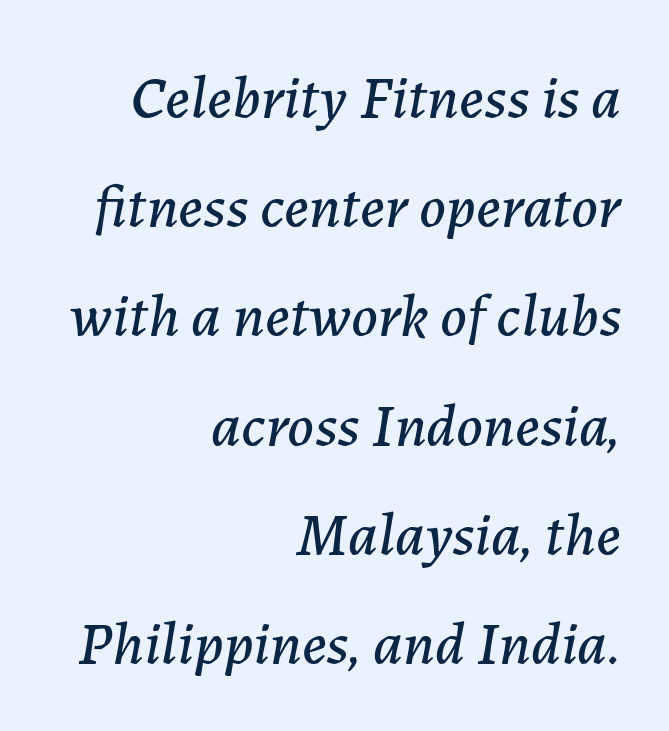
Beneath every word, the page is bare. The whole block is typeset with a tilt. Each letter keeps its own natural width here, so spacing adapts to shape. The passage is arranged like a letterhead date or caption credit — flush right.
